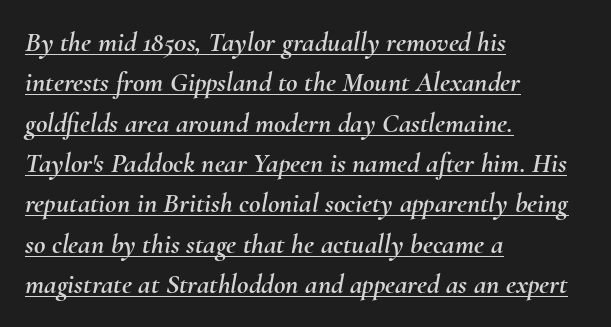
Slant detected: the letters are inclined. Short note: letters normally spaced. Descenders here cross a horizontal rule under the line. Vertically, the passage feels balanced, rows spaced as you'd expect.
